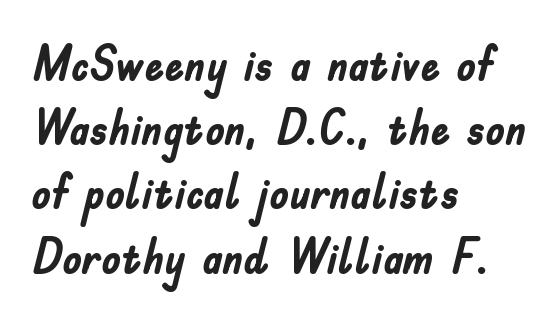
Q: Is the text bold? A: Yes.
Q: Is the text italic (slanted)? A: Yes.
Q: Is the typeface a serif or a sans-serif typeface? A: Sans-serif.
Q: Is the text underlined? A: No.
Q: How is the paragraph aligned? A: Left-aligned.
Q: Is the spacing between letters normal or unusually wide? A: Normal.
Q: Is the spacing between lines tight, normal or loose? A: Normal.
Q: Width (condensed, normal, or wide)? A: Condensed.
Q: Stroke contrast? A: Low.
Q: x-height? A: Small.
Q: Monospaced? A: No.
